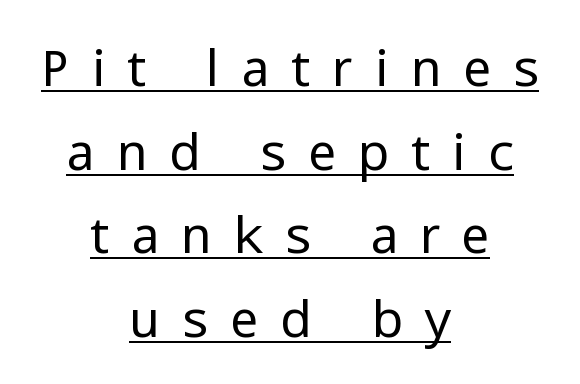
Q: Is the text bold? A: No.
Q: Is the text italic (slanted)? A: No, it is upright.
Q: Is the typeface a serif or a sans-serif typeface? A: Sans-serif.
Q: Is the text underlined? A: Yes.
Q: How is the paragraph aligned? A: Centered.
Q: Is the spacing between letters normal or unusually wide? A: Unusually wide.
Q: Is the spacing between lines tight, normal or loose? A: Normal.
Q: Width (condensed, normal, or wide)? A: Normal.
Q: Stroke contrast? A: Low.
Q: x-height? A: Medium.
Q: Monospaced? A: No.
